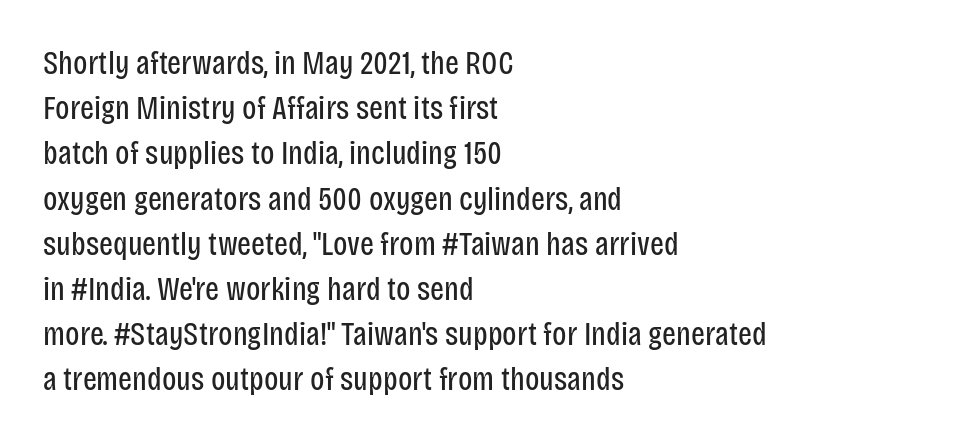
Q: Is the text bold? A: No.
Q: Is the text italic (slanted)? A: No, it is upright.
Q: Is the typeface a serif or a sans-serif typeface? A: Sans-serif.
Q: Is the text underlined? A: No.
Q: How is the paragraph aligned? A: Left-aligned.
Q: Is the spacing between letters normal or unusually wide? A: Normal.
Q: Is the spacing between lines tight, normal or loose? A: Normal.
Q: Width (condensed, normal, or wide)? A: Condensed.
Q: Stroke contrast? A: Low.
Q: x-height? A: Large.
Q: Monospaced? A: No.
